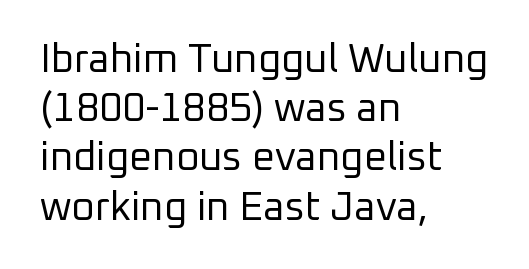
The image shows 40 px regular-weight sans-serif type, upright; set left-aligned, line spacing 1.23x, normal letter spacing, not underlined; low stroke contrast and a medium x-height.
